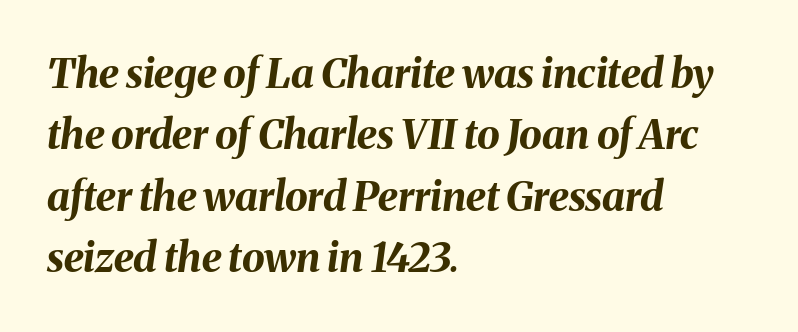
Interline gaps are of average width in this sample. These lines are rendered in a variable-pitch font. Here the glyphs are tracked normally, forming tight word shapes. Quick note: underline off. The typography opts for an oblique posture over an upright one.
